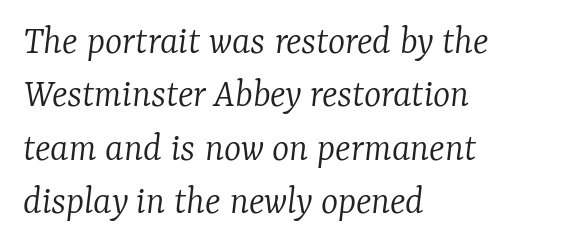
The characters are drawn with everyday or finer stroke widths. In terms of letterspacing, this is plain default setting. These lines stack with their left ends in a neat column. The letters carry serifs — small finishing strokes at the ends of their stems.
